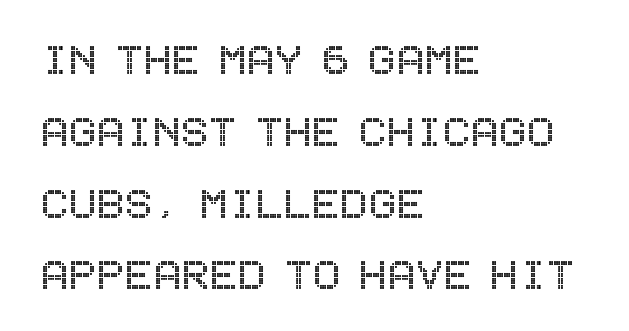
The setting favours the left margin, as ordinary paragraphs usually do. Just letters on the line, the space beneath them empty. Ordinary non-slanted type is in use. The type is set solid horizontally, with unmodified tracking. The line-height multiplier appears to be the usual default.
